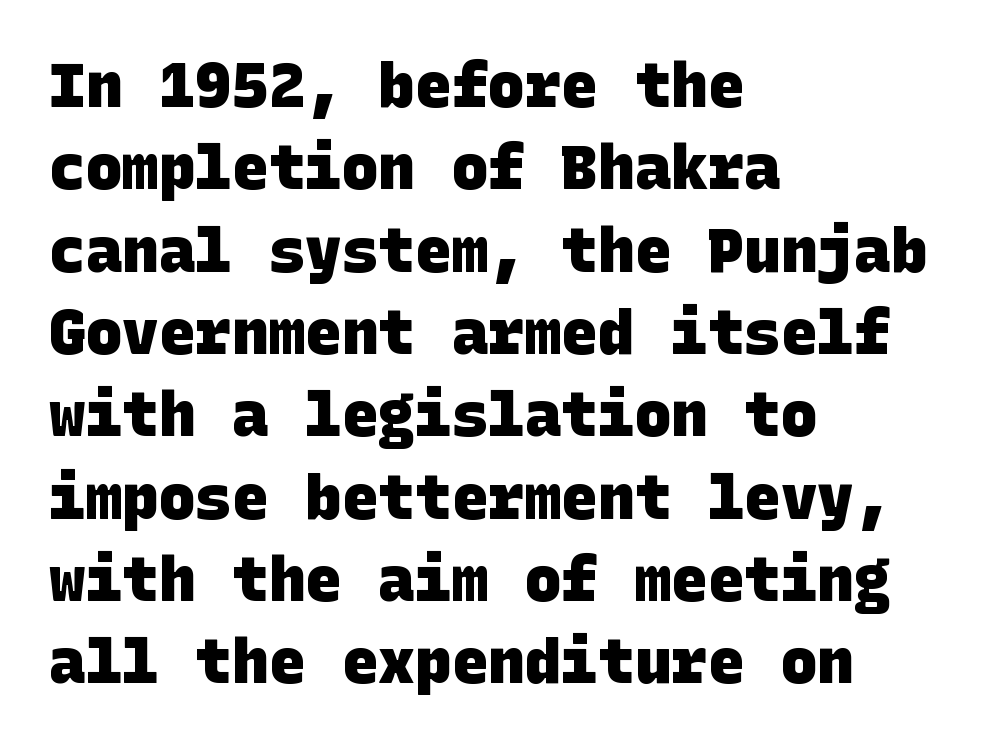
The image shows 61 px heavy sans-serif type; set left-aligned, normal line spacing (1.35x), normal letter spacing, not underlined; low stroke contrast and a large x-height.
